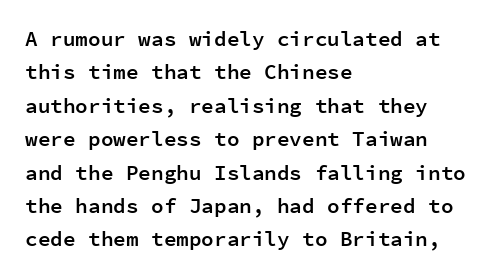
{"italic": "no", "bold": "semi", "underline": "no", "align": "left", "line_spacing": "normal", "line_spacing_ratio": 1.59, "letter_spacing": "normal", "letter_spacing_em": 0.0, "glyph_px": 21}
